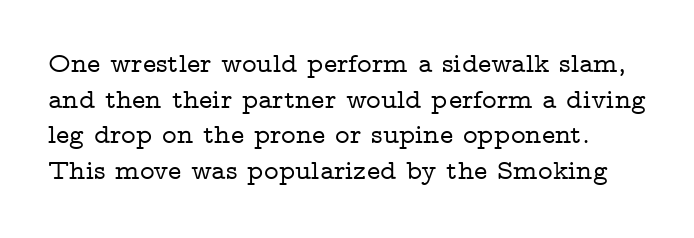
The designer left line spacing at the default. Upright lettering throughout. Is this a sans? No — the strokes have serifs. Between one letter and the next there's only the usual sliver of space.
